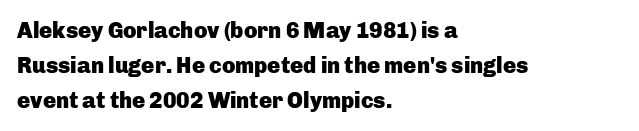
Horizontal bands of white between lines are of average thickness. The rendering keeps characters at their native spacing. Line beginnings align vertically; line endings do not. The font is running at its bold setting. No italicization has been applied; the sample stays upright.
